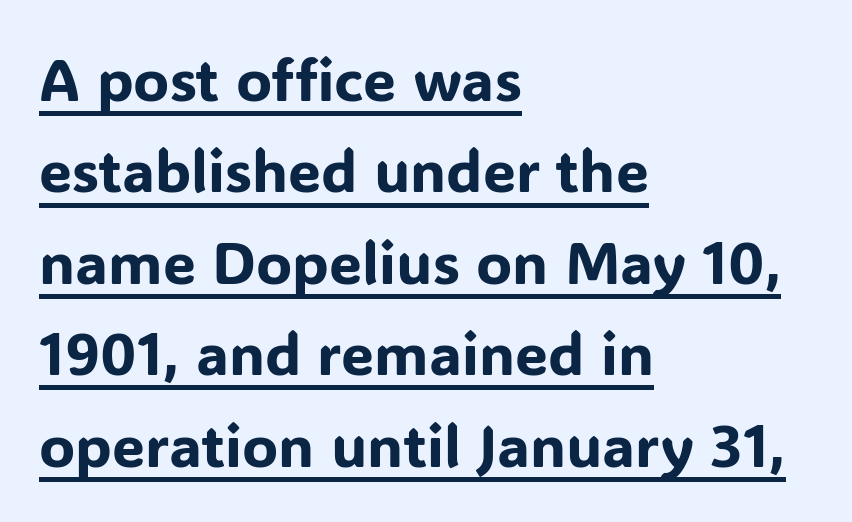
Ordinary non-slanted type is in use. The letters advance in unequal steps, a hallmark of proportional type. Honestly, the letter spacing is just normal — you wouldn't notice it. Each line of the rendering has a horizontal stroke beneath the glyphs. Regarding serifs, this sample does without them. Interline gaps are of average width in this sample.
